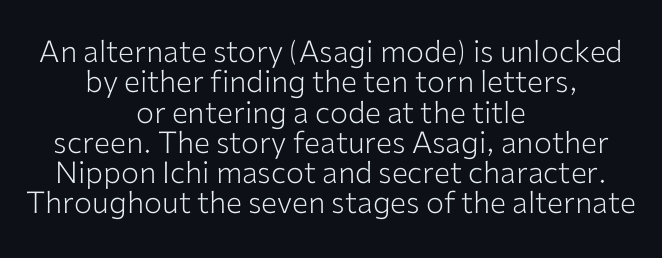
{"serif": "no", "italic": "no", "bold": "no", "weight": "light", "width": "normal", "stroke_contrast": "low", "x_height": "medium", "monospaced": "no", "underline": "no", "align": "center", "line_spacing": "tight", "line_spacing_ratio": 1.01, "letter_spacing": "normal", "letter_spacing_em": 0.0, "glyph_px": 30}
